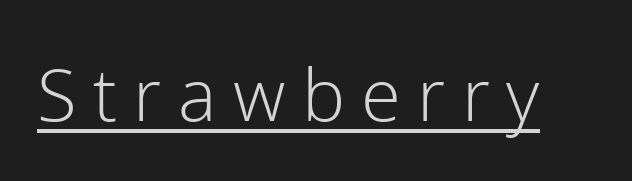
{"serif": "no", "italic": "no", "bold": "no", "weight": "light", "width": "normal", "stroke_contrast": "low", "x_height": "medium", "monospaced": "no", "underline": "yes", "letter_spacing": "wide", "letter_spacing_em": 0.21, "glyph_px": 78}
